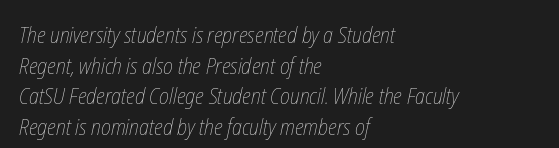
Q: Is the text bold? A: No.
Q: Is the text underlined? A: No.
Q: How is the paragraph aligned? A: Left-aligned.
Q: Is the spacing between letters normal or unusually wide? A: Normal.
Q: Is the spacing between lines tight, normal or loose? A: Normal.
